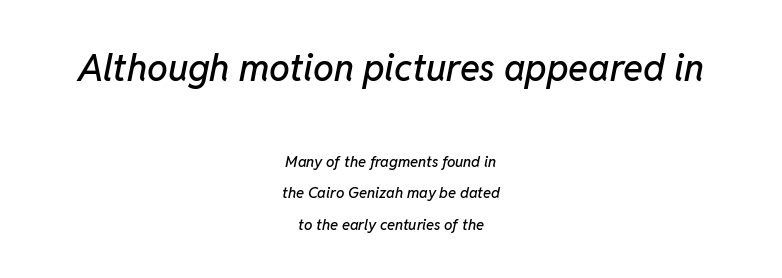
The image shows 37 px text type, italic (leaning right); set centered, loose line spacing (2.11x), normal letter spacing, not underlined; the first (top) block is 2.47x larger; low stroke contrast and a medium x-height.
